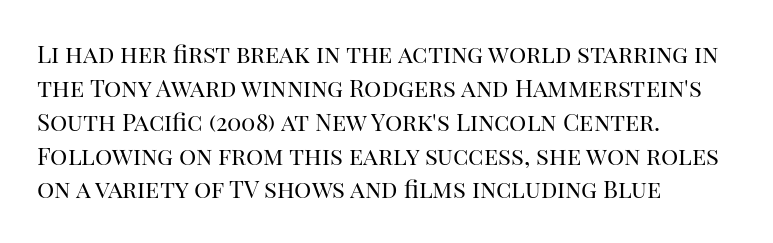
Q: Is the text bold? A: No.
Q: Is the text italic (slanted)? A: No, it is upright.
Q: Is the text underlined? A: No.
Q: How is the paragraph aligned? A: Left-aligned.
Q: Is the spacing between letters normal or unusually wide? A: Normal.
Q: Is the spacing between lines tight, normal or loose? A: Normal.
